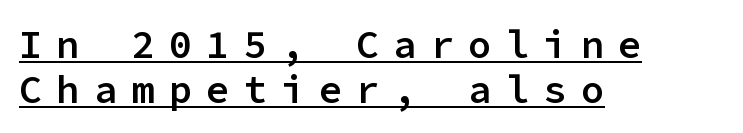
Compared with typical body copy, the letter spacing here is much looser. The letters carry no serifs — their stems end cleanly without finishing strokes. Each letter, wide or thin by design, is forced into the same width here. The rendering uses a small line-height, squeezing the rows. Layout note: lines flush left.
